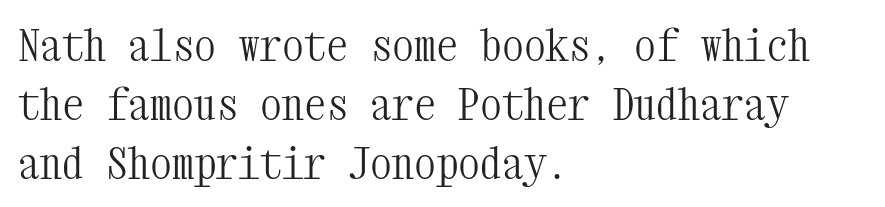
{"serif": "yes", "italic": "no", "bold": "no", "weight": "light", "width": "condensed", "stroke_contrast": "medium", "x_height": "medium", "monospaced": "yes", "underline": "no", "align": "left", "line_spacing": "normal", "line_spacing_ratio": 1.34, "letter_spacing": "normal", "letter_spacing_em": 0.0, "glyph_px": 44}
